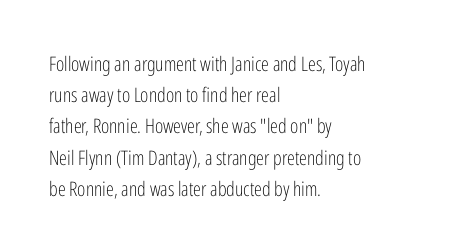
{"italic": "no", "bold": "no", "underline": "no", "align": "left", "line_spacing": "normal", "line_spacing_ratio": 1.56, "letter_spacing": "normal", "letter_spacing_em": 0.0, "glyph_px": 20}
